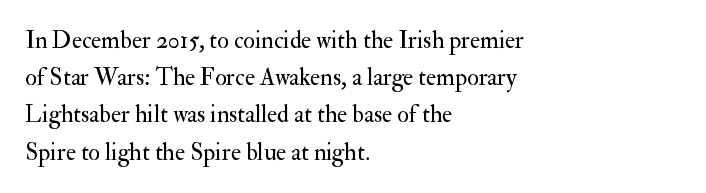
The image shows 24 px text type, upright; set left-aligned, normal line spacing (1.55x), normal letter spacing, not underlined.
